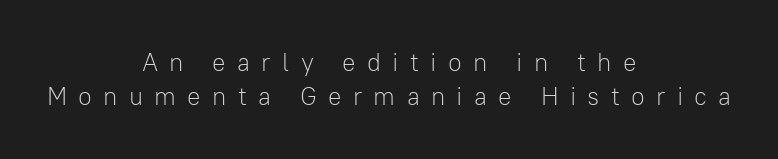
{"italic": "no", "bold": "no", "underline": "no", "align": "center", "line_spacing": "normal", "line_spacing_ratio": 1.38, "letter_spacing": "wide", "letter_spacing_em": 0.45, "glyph_px": 25}
